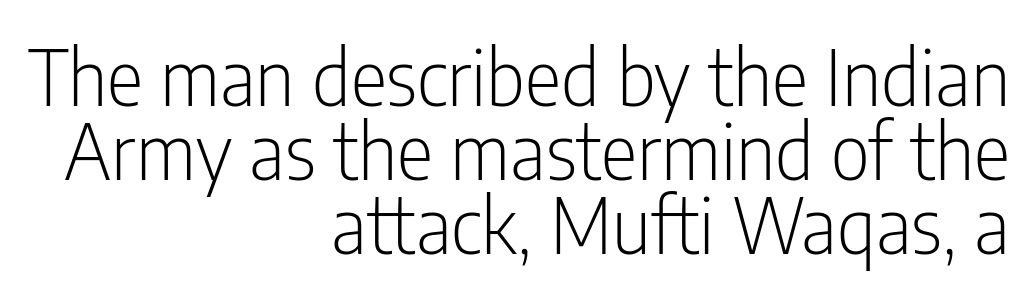
Line spacing here is tight. Here the designer chose a conventional face with non-uniform glyph widths. The lettering holds an erect, upright posture throughout. Notice how the passage keeps a crisp vertical edge on the right only. Heaviness? Minimal to ordinary, like unemphasized prose. A typesetter would call this zero additional tracking.
